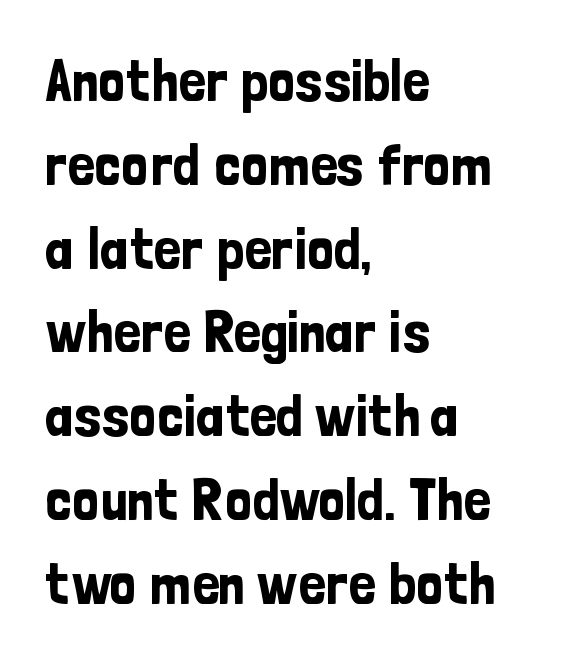
Q: Is the text italic (slanted)? A: No, it is upright.
Q: Is the typeface a serif or a sans-serif typeface? A: Sans-serif.
Q: Is the text underlined? A: No.
Q: How is the paragraph aligned? A: Left-aligned.
Q: Is the spacing between letters normal or unusually wide? A: Normal.
Q: Is the spacing between lines tight, normal or loose? A: Normal.
Q: Width (condensed, normal, or wide)? A: Condensed.
Q: Stroke contrast? A: Low.
Q: x-height? A: Medium.
Q: Monospaced? A: No.
